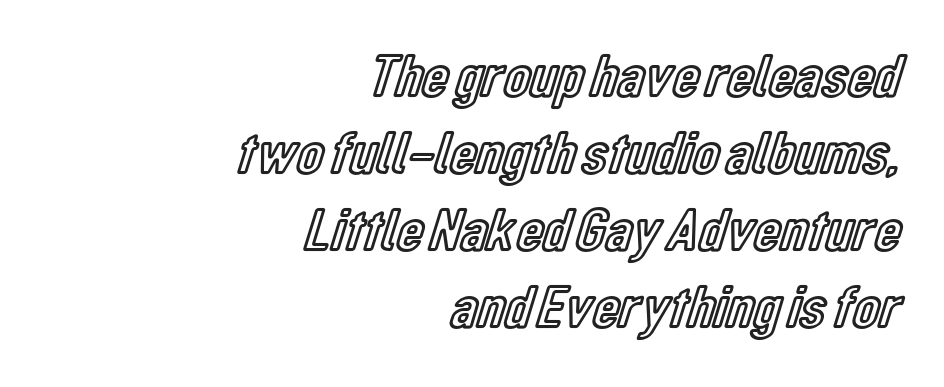
Q: Is the text italic (slanted)? A: Yes.
Q: Is the text underlined? A: No.
Q: How is the paragraph aligned? A: Right-aligned.
Q: Is the spacing between letters normal or unusually wide? A: Normal.
Q: Is the spacing between lines tight, normal or loose? A: Normal.
Q: Width (condensed, normal, or wide)? A: Condensed.
Q: x-height? A: Medium.
Q: Monospaced? A: No.
